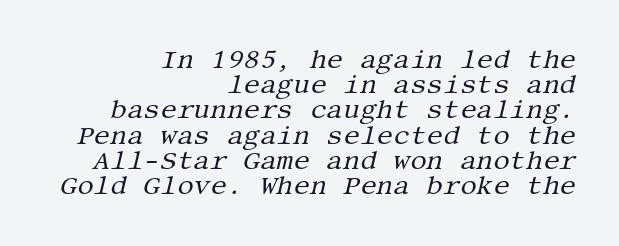
Short note: letters normally spaced. A clean baseline with only descenders dipping below it. The font sits on the lighter half of the weight spectrum, regular included. The typography opts for an oblique posture over an upright one. In terms of leading, this rendering errs on the cramped side.
